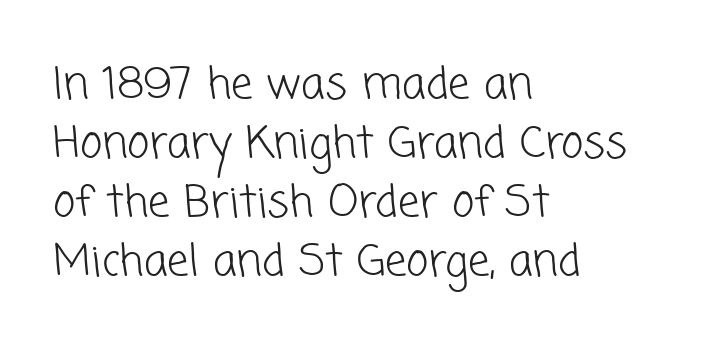
The image shows 43 px light sans-serif type; set left-aligned, normal line spacing (1.37x), normal letter spacing, not underlined; low stroke contrast and a medium x-height.
